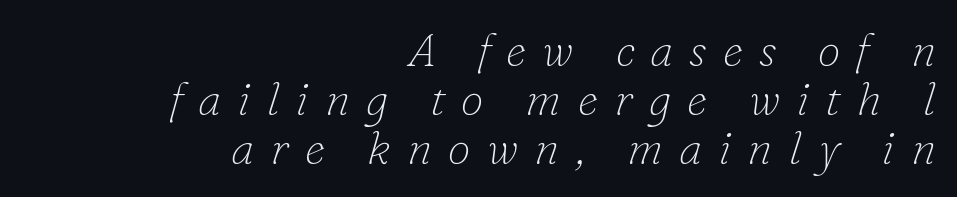
Q: Is the text bold? A: No.
Q: Is the text italic (slanted)? A: Yes, it leans right by about 16 degrees.
Q: Is the typeface a serif or a sans-serif typeface? A: Serif.
Q: Is the text underlined? A: No.
Q: How is the paragraph aligned? A: Right-aligned.
Q: Is the spacing between letters normal or unusually wide? A: Unusually wide.
Q: Is the spacing between lines tight, normal or loose? A: Tight.
Q: Width (condensed, normal, or wide)? A: Normal.
Q: Stroke contrast? A: Low.
Q: x-height? A: Small.
Q: Monospaced? A: No.
